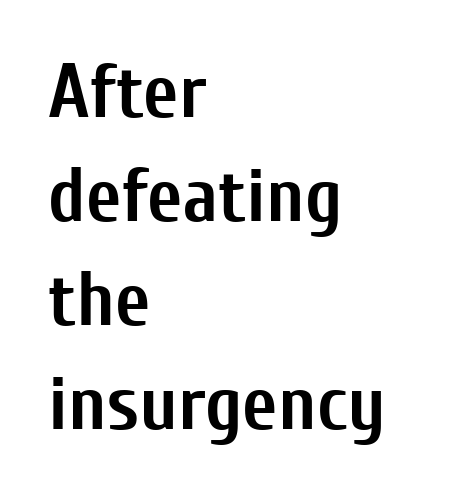
The space between consecutive lines is moderate. Nothing sits at the stroke ends, so this counts as sans-serif. Plenty of ink on the page — the face is bold. Descenders hang freely into open space.
